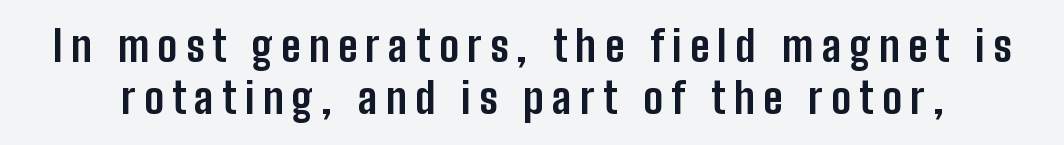
Q: Is the text bold? A: Yes.
Q: Is the text italic (slanted)? A: No, it is upright.
Q: Is the typeface a serif or a sans-serif typeface? A: Sans-serif.
Q: Is the text underlined? A: No.
Q: Is the spacing between letters normal or unusually wide? A: Unusually wide.
Q: Width (condensed, normal, or wide)? A: Condensed.
Q: Stroke contrast? A: Low.
Q: x-height? A: Medium.
Q: Monospaced? A: No.
